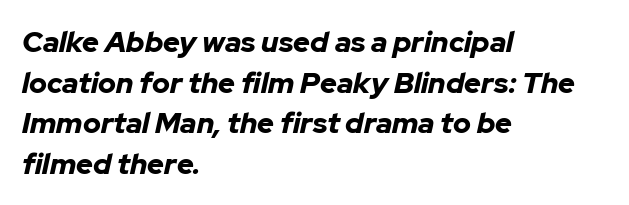
Q: Is the text bold? A: Yes.
Q: Is the text italic (slanted)? A: Yes, it leans right by about 12 degrees.
Q: Is the text underlined? A: No.
Q: How is the paragraph aligned? A: Left-aligned.
Q: Is the spacing between letters normal or unusually wide? A: Normal.
Q: Is the spacing between lines tight, normal or loose? A: Normal.
Q: Width (condensed, normal, or wide)? A: Normal.
Q: Stroke contrast? A: Low.
Q: x-height? A: Medium.
Q: Monospaced? A: No.
